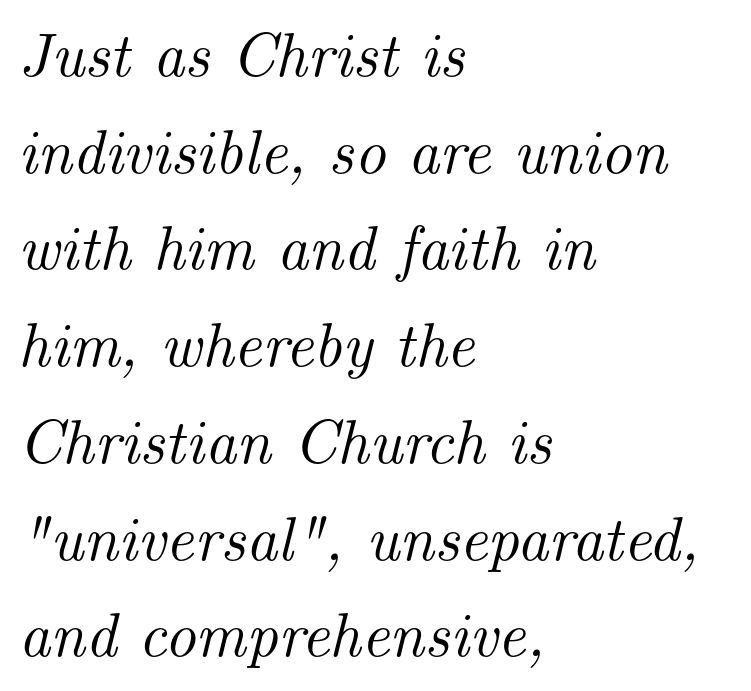
{"serif": "yes", "italic": "yes", "lean": "right", "slant_degrees": 14, "width": "normal", "stroke_contrast": "medium", "x_height": "small", "monospaced": "no", "underline": "no", "align": "left", "line_spacing": "normal", "line_spacing_ratio": 1.56, "letter_spacing": "normal", "letter_spacing_em": 0.0, "glyph_px": 62}
